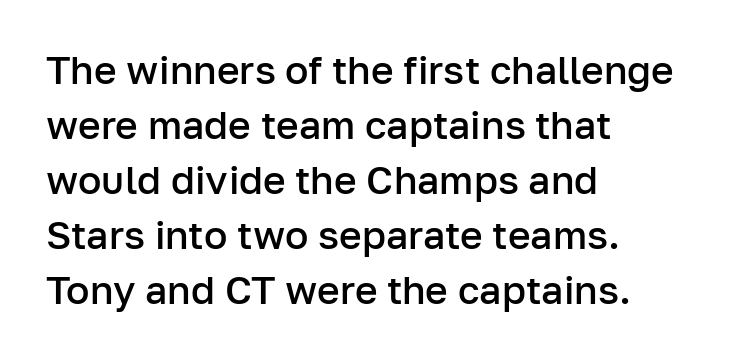
{"serif": "no", "italic": "no", "bold": "semi", "weight": "semibold", "width": "normal", "stroke_contrast": "low", "x_height": "medium", "monospaced": "no", "underline": "no", "align": "left", "line_spacing": "normal", "line_spacing_ratio": 1.41, "letter_spacing": "normal", "letter_spacing_em": 0.0, "glyph_px": 39}
